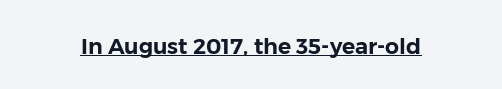
Q: Is the text italic (slanted)? A: No, it is upright.
Q: Is the text underlined? A: Yes.
Q: Is the spacing between letters normal or unusually wide? A: Normal.
